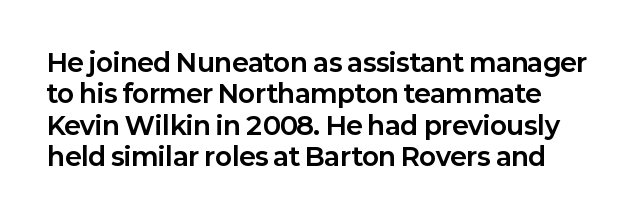
{"italic": "no", "bold": "yes", "underline": "no", "line_spacing": "normal", "line_spacing_ratio": 1.26, "letter_spacing": "normal", "letter_spacing_em": 0.0, "glyph_px": 25}
